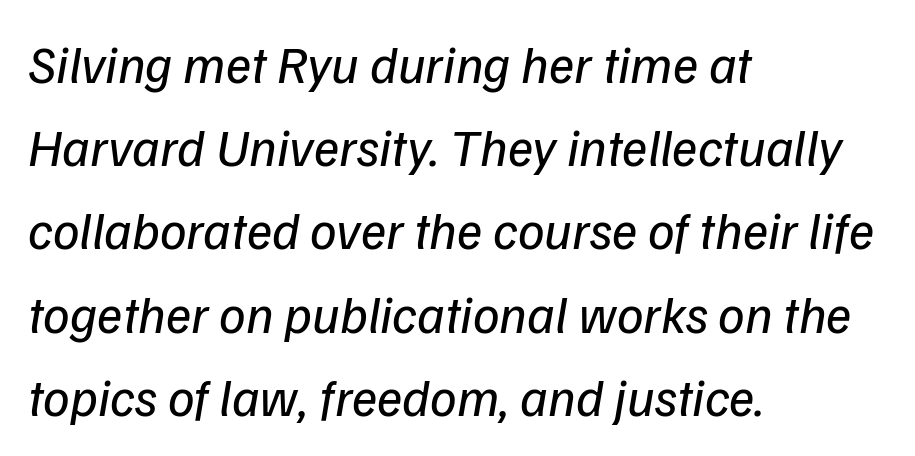
Q: Is the text bold? A: No.
Q: Is the text italic (slanted)? A: Yes, it leans right by about 9 degrees.
Q: Is the text underlined? A: No.
Q: How is the paragraph aligned? A: Left-aligned.
Q: Is the spacing between letters normal or unusually wide? A: Normal.
Q: Is the spacing between lines tight, normal or loose? A: Normal.
Q: Width (condensed, normal, or wide)? A: Normal.
Q: Stroke contrast? A: Low.
Q: x-height? A: Medium.
Q: Monospaced? A: No.
